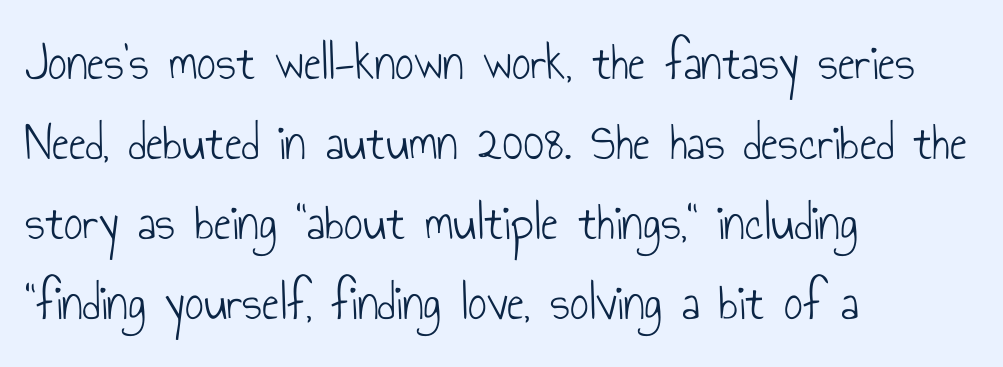
The image shows 52 px light, condensed sans-serif type, upright; set left-aligned, normal line spacing (1.54x), normal letter spacing, not underlined; low stroke contrast and a small x-height.
